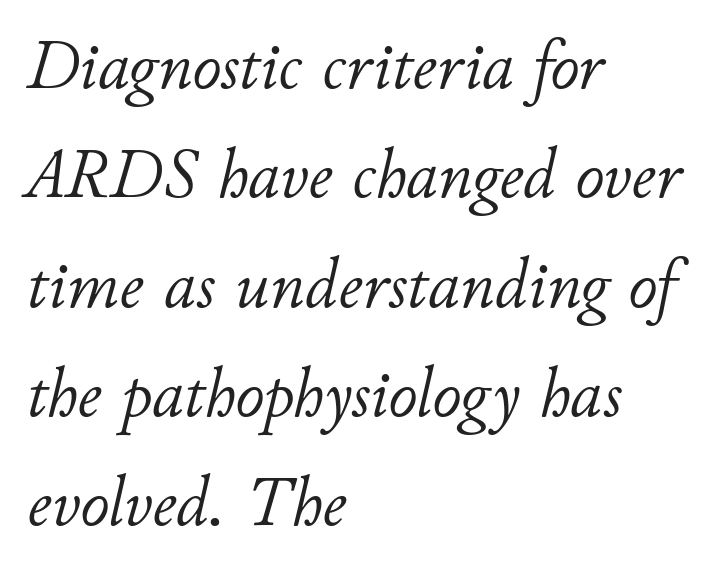
Q: Is the text bold? A: No.
Q: Is the text italic (slanted)? A: Yes, it leans right by about 11 degrees.
Q: Is the text underlined? A: No.
Q: How is the paragraph aligned? A: Left-aligned.
Q: Is the spacing between letters normal or unusually wide? A: Normal.
Q: Is the spacing between lines tight, normal or loose? A: Normal.
Q: Width (condensed, normal, or wide)? A: Normal.
Q: Stroke contrast? A: Low.
Q: x-height? A: Small.
Q: Monospaced? A: No.
